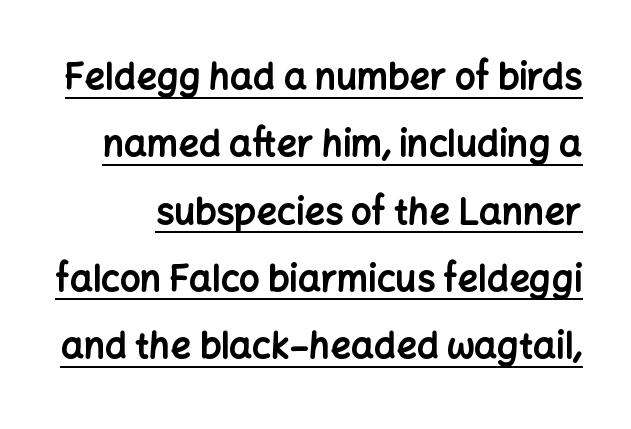
Q: Is the text bold? A: Yes.
Q: Is the text italic (slanted)? A: No, it is upright.
Q: Is the typeface a serif or a sans-serif typeface? A: Sans-serif.
Q: Is the text underlined? A: Yes.
Q: Is the spacing between letters normal or unusually wide? A: Normal.
Q: Width (condensed, normal, or wide)? A: Normal.
Q: Stroke contrast? A: Low.
Q: x-height? A: Medium.
Q: Monospaced? A: No.
